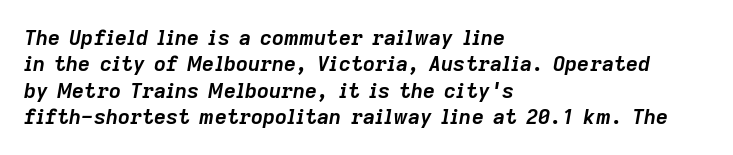
Q: Is the text bold? A: Yes.
Q: Is the text italic (slanted)? A: Yes, it leans right by about 9 degrees.
Q: Is the text underlined? A: No.
Q: How is the paragraph aligned? A: Left-aligned.
Q: Is the spacing between letters normal or unusually wide? A: Normal.
Q: Is the spacing between lines tight, normal or loose? A: Normal.
